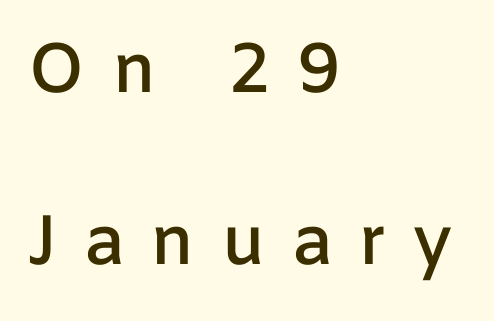
{"serif": "no", "italic": "no", "bold": "semi", "weight": "semibold", "width": "normal", "stroke_contrast": "low", "x_height": "medium", "monospaced": "no", "underline": "no", "align": "left", "line_spacing": "loose", "line_spacing_ratio": 2.46, "letter_spacing": "wide", "letter_spacing_em": 0.37, "glyph_px": 70}
